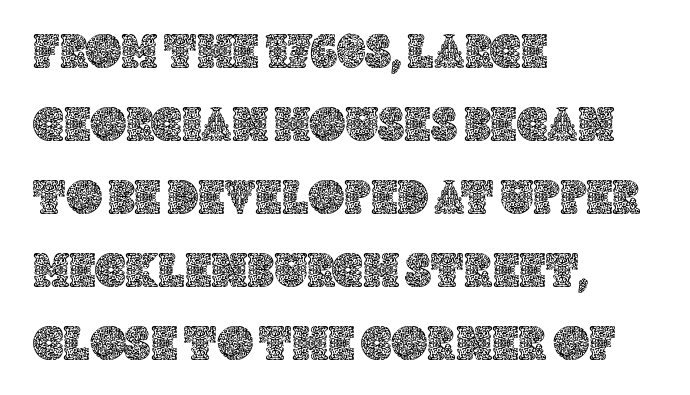
Underlining? Definitely not there. In terms of leading, this rendering sits right in the middle. Which margin do the lines hug? The left one — the right edge is uneven. Quick note: not italic, upright. Nothing unusual about the tracking: characters are spaced as the font intends. Is this a fixed-width face? No — the glyphs have proportional, varying widths.
